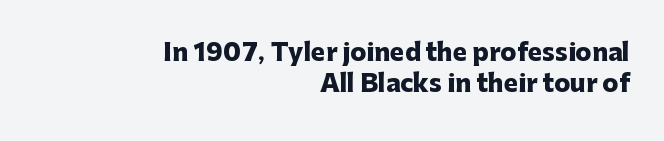
{"italic": "no", "bold": "yes", "underline": "no", "align": "right", "line_spacing": "normal", "line_spacing_ratio": 1.31, "letter_spacing": "normal", "letter_spacing_em": 0.0, "glyph_px": 24}
